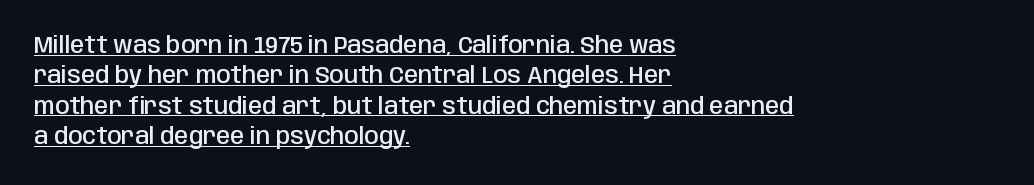
{"italic": "no", "bold": "semi", "underline": "yes", "align": "left", "line_spacing": "normal", "line_spacing_ratio": 1.32, "letter_spacing": "normal", "letter_spacing_em": 0.0, "glyph_px": 23}
